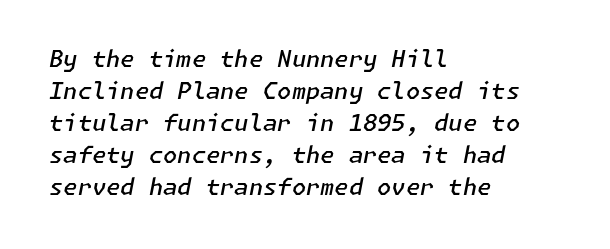
The image shows 23 px text type, italic (leaning right); set left-aligned, normal line spacing (1.39x), normal letter spacing, not underlined.
